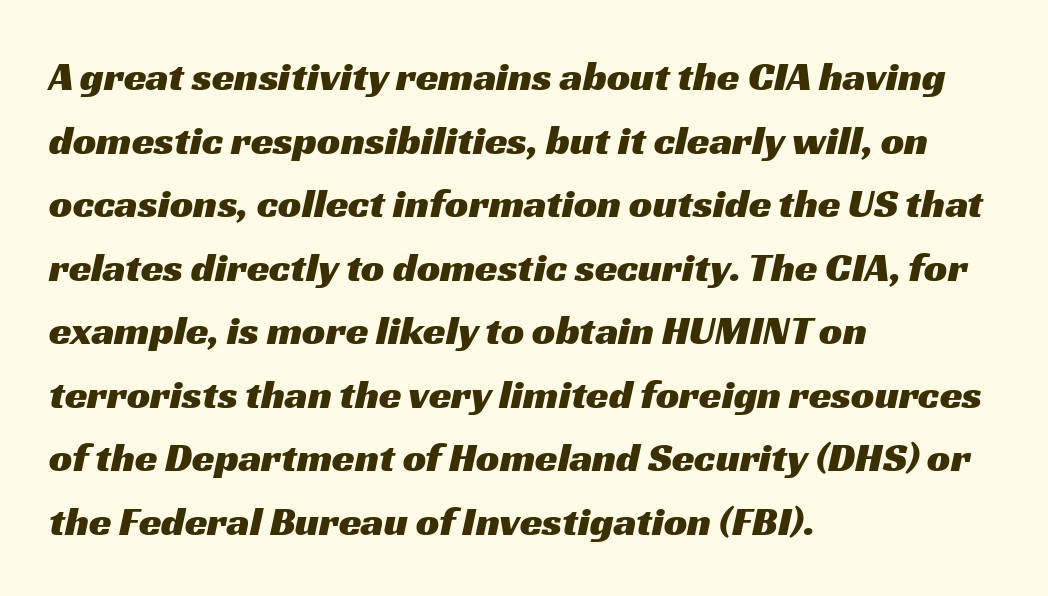
Regarding serifs, this sample does without them. Short note: letters normally spaced. In terms of leading, this rendering sits right in the middle. Words float on clear page, feet unadorned. These lines are rendered in a variable-pitch font. Left-aligned paragraph, ragged on the right.
